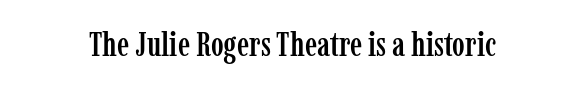
Tracking here is standard; glyphs follow each other at the usual distance. Check the space under the baseline: it is left empty. This sample has the flowing, uneven cadence of proportional lettering. No italicization has been applied; the sample stays upright. Examine the stroke ends and you'll spot serifs.
